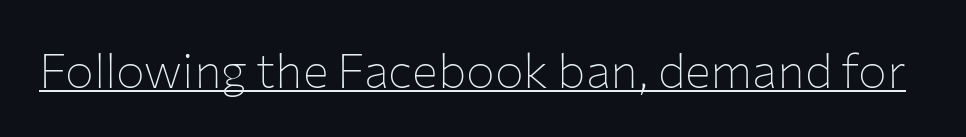
{"serif": "no", "italic": "no", "bold": "no", "weight": "thin", "width": "normal", "stroke_contrast": "low", "x_height": "medium", "monospaced": "no", "underline": "yes", "letter_spacing": "normal", "letter_spacing_em": 0.0, "glyph_px": 48}
